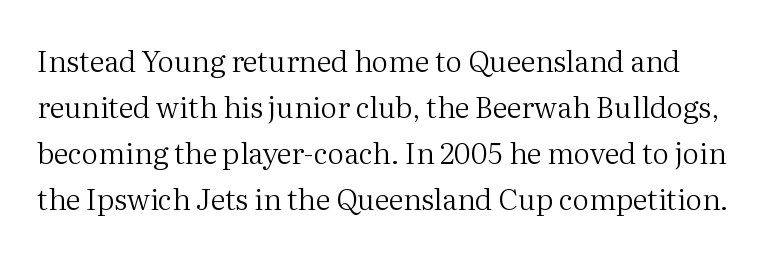
Characters follow at the spacing the type designer built in. The face used here is proportionally spaced, like ordinary book or web type. The space directly below the letters is spotless. The weight tops out at a normal text grade. How would I describe the line gaps? Plain and ordinary.
